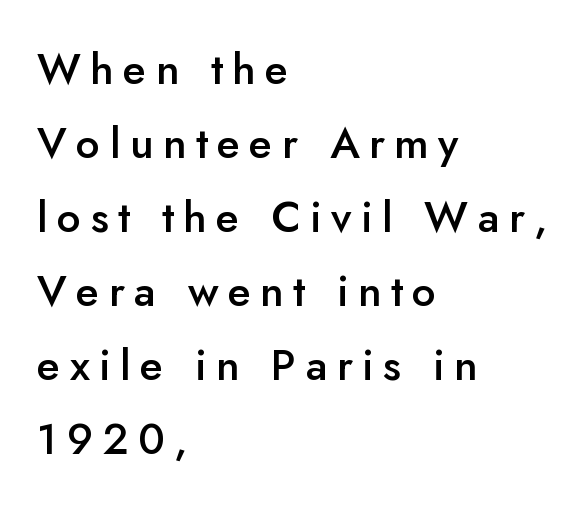
In terms of weight, the rendering is demibold, just under bold. The string is rendered with underlining switched off. In CSS terms this would be text-align: left. Here the designer chose a conventional face with non-uniform glyph widths.
